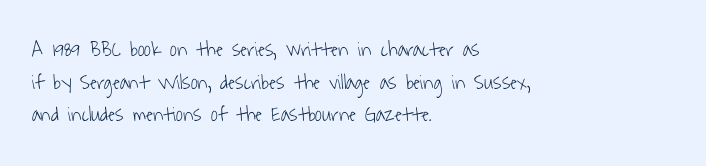
Q: Is the text bold? A: No.
Q: Is the text underlined? A: No.
Q: How is the paragraph aligned? A: Left-aligned.
Q: Is the spacing between letters normal or unusually wide? A: Normal.
Q: Is the spacing between lines tight, normal or loose? A: Normal.
